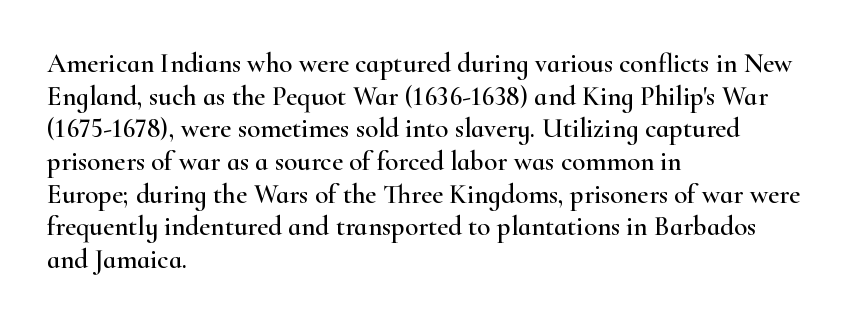
{"italic": "no", "underline": "no", "align": "left", "line_spacing_ratio": 1.21, "letter_spacing": "normal", "letter_spacing_em": 0.0, "glyph_px": 27}
